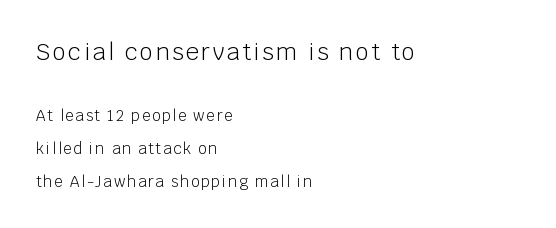
The image shows 23 px text type, upright; set left-aligned, loose line spacing (2.2x), not underlined; the first (top) block is 1.53x larger.
